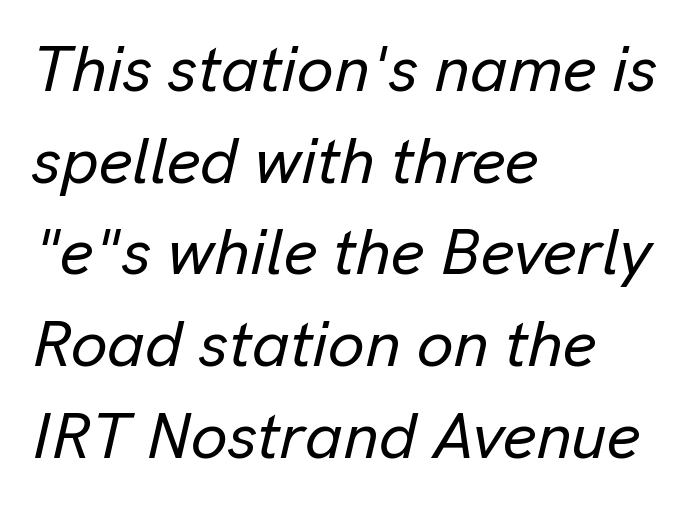
Q: Is the text italic (slanted)? A: Yes, it leans right by about 13 degrees.
Q: Is the text underlined? A: No.
Q: How is the paragraph aligned? A: Left-aligned.
Q: Is the spacing between letters normal or unusually wide? A: Normal.
Q: Is the spacing between lines tight, normal or loose? A: Normal.
Q: Width (condensed, normal, or wide)? A: Normal.
Q: Stroke contrast? A: Low.
Q: x-height? A: Medium.
Q: Monospaced? A: No.
